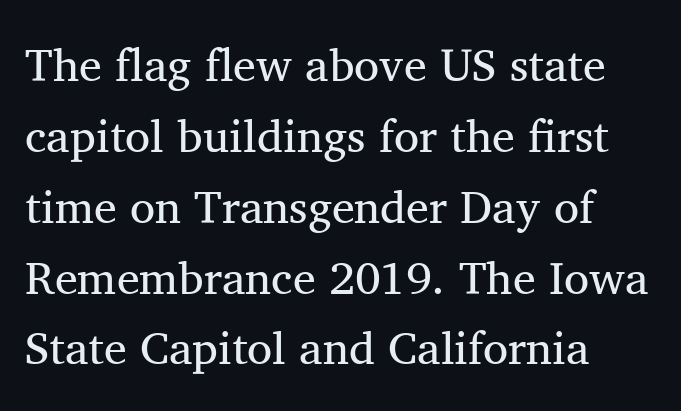
A clean baseline with only descenders dipping below it. Each letter keeps its own natural width here, so spacing adapts to shape. Ink coverage per letter is moderate at most. A student would call this left alignment; a typographer would say flush left, rag right. Old-style or modern, the face here clearly has serifs.
